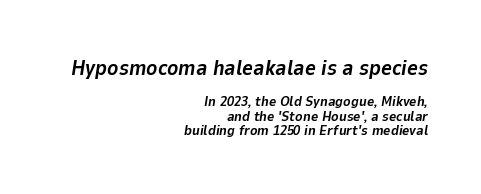
{"italic": "yes", "lean": "right", "slant_degrees": 9, "bold": "yes", "underline": "no", "align": "right", "line_spacing": "tight", "line_spacing_ratio": 1.03, "letter_spacing": "normal", "letter_spacing_em": 0.0, "larger_block": "first", "size_ratio": 1.5, "glyph_px": 21}
